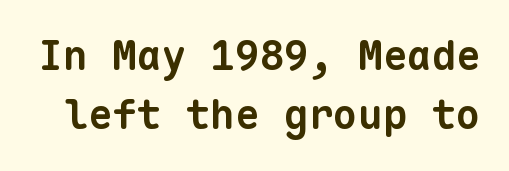
{"serif": "no", "bold": "yes", "weight": "bold", "width": "normal", "stroke_contrast": "low", "x_height": "medium", "monospaced": "yes", "underline": "no", "line_spacing": "normal", "line_spacing_ratio": 1.45, "letter_spacing": "normal", "letter_spacing_em": 0.0, "glyph_px": 41}
